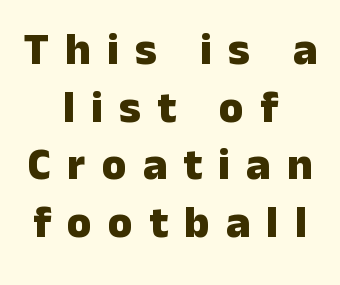
{"serif": "no", "italic": "no", "bold": "yes", "weight": "heavy", "width": "normal", "stroke_contrast": "low", "x_height": "medium", "monospaced": "no", "underline": "no", "align": "center", "line_spacing": "normal", "line_spacing_ratio": 1.28, "letter_spacing": "wide", "letter_spacing_em": 0.36, "glyph_px": 45}
